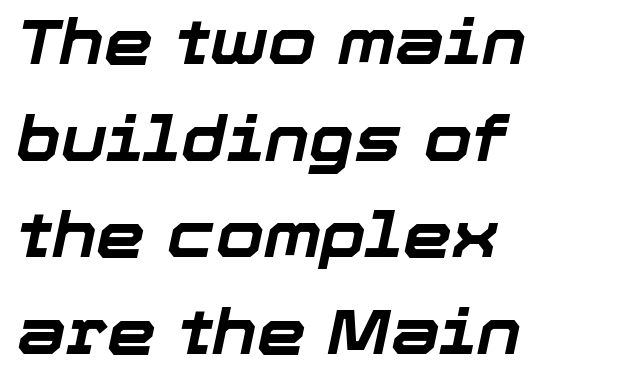
No word sits above an underline. Does the lettering tilt? It does — this is italic. Nobody touched the tracking dial on this one. In CSS terms this would be text-align: left.
